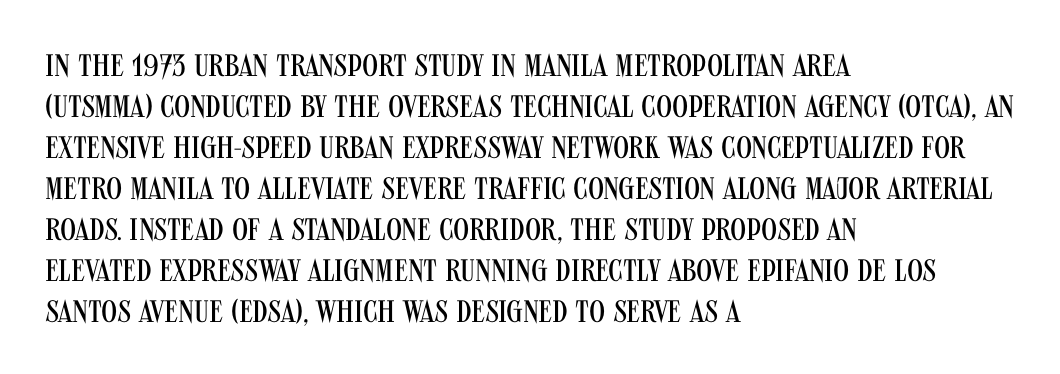
The image shows 31 px regular-weight, condensed sans-serif type, upright; set left-aligned, normal line spacing (1.32x), normal letter spacing, not underlined; medium stroke contrast and a large x-height.
